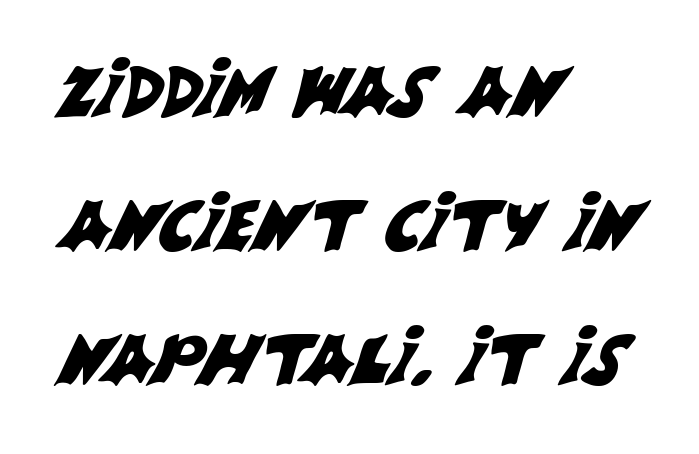
{"serif": "no", "width": "normal", "stroke_contrast": "medium", "x_height": "large", "monospaced": "no", "underline": "no", "align": "left", "line_spacing": "loose", "line_spacing_ratio": 1.94, "letter_spacing": "normal", "letter_spacing_em": 0.0, "glyph_px": 69}
